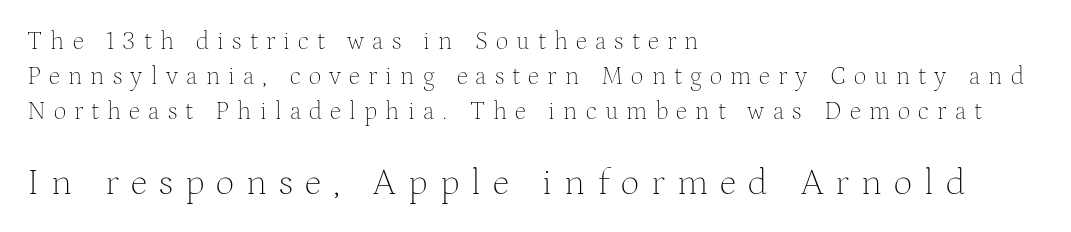
The image shows 37 px thin serif type, upright; set left-aligned, normal line spacing (1.41x), unusually wide letter spacing (+0.33 em), not underlined; the second (bottom) block is 1.48x larger; medium stroke contrast and a medium x-height.
